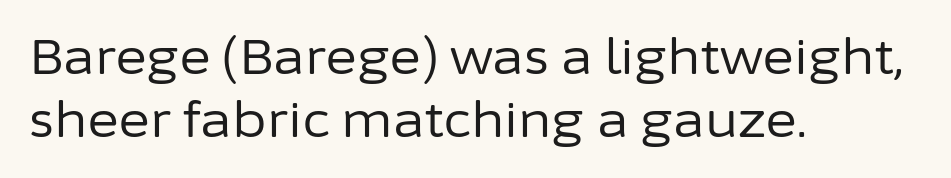
{"serif": "no", "italic": "no", "bold": "no", "weight": "regular", "width": "normal", "stroke_contrast": "low", "x_height": "medium", "monospaced": "no", "underline": "no", "align": "left", "line_spacing": "normal", "line_spacing_ratio": 1.32, "letter_spacing": "normal", "letter_spacing_em": 0.0, "glyph_px": 48}
